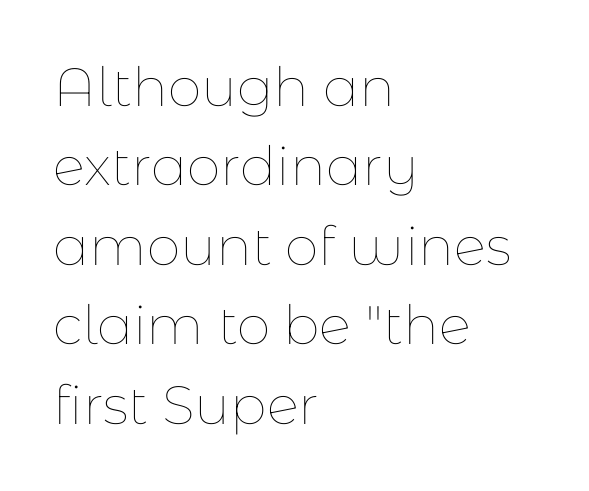
{"italic": "no", "bold": "no", "weight": "thin", "width": "normal", "stroke_contrast": "low", "x_height": "medium", "monospaced": "no", "underline": "no", "align": "left", "line_spacing": "normal", "line_spacing_ratio": 1.47, "letter_spacing": "normal", "letter_spacing_em": 0.0, "glyph_px": 54}
